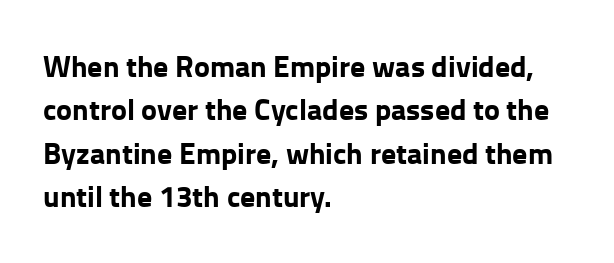
{"serif": "no", "italic": "no", "bold": "yes", "weight": "bold", "width": "normal", "stroke_contrast": "low", "x_height": "medium", "monospaced": "no", "underline": "no", "align": "left", "line_spacing": "normal", "line_spacing_ratio": 1.45, "letter_spacing": "normal", "letter_spacing_em": 0.0, "glyph_px": 30}
